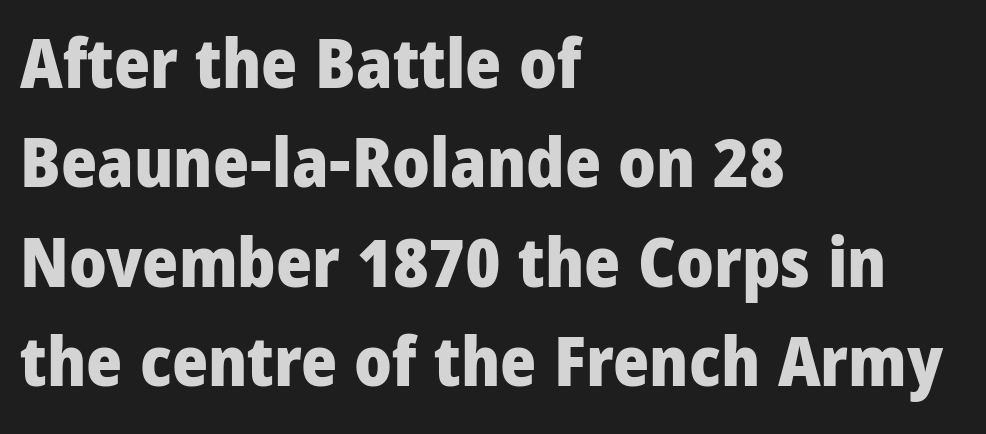
{"serif": "no", "italic": "no", "bold": "yes", "weight": "heavy", "width": "condensed", "stroke_contrast": "low", "x_height": "large", "monospaced": "no", "underline": "no", "align": "left", "line_spacing": "normal", "line_spacing_ratio": 1.44, "letter_spacing": "normal", "letter_spacing_em": 0.0, "glyph_px": 69}
